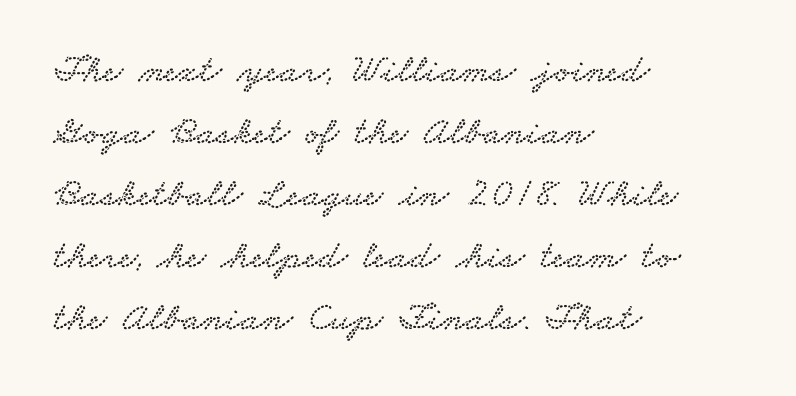
The image shows 40 px wide serif type; set left-aligned, normal line spacing (1.55x), normal letter spacing, not underlined; low stroke contrast and a small x-height.
